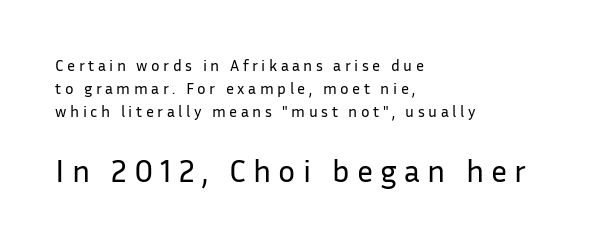
Grotesque or geometric, the face here clearly has no serifs. Clear beneath every line of the passage. Vertically, the passage feels balanced, rows spaced as you'd expect. Upright lettering throughout. Heft: none added — not bold.
